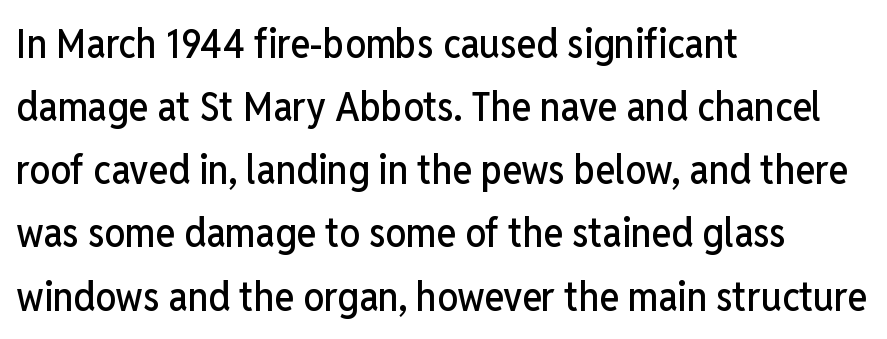
Q: Is the text italic (slanted)? A: No, it is upright.
Q: Is the typeface a serif or a sans-serif typeface? A: Sans-serif.
Q: Is the text underlined? A: No.
Q: How is the paragraph aligned? A: Left-aligned.
Q: Is the spacing between letters normal or unusually wide? A: Normal.
Q: Is the spacing between lines tight, normal or loose? A: Normal.
Q: Width (condensed, normal, or wide)? A: Condensed.
Q: Stroke contrast? A: Low.
Q: x-height? A: Medium.
Q: Monospaced? A: No.
